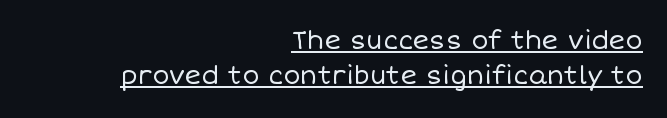
The image shows 25 px text type, upright; set right-aligned, normal line spacing (1.42x), normal letter spacing, underlined.
